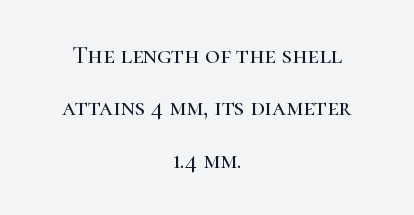
The image shows 25 px text type, upright; set centered, loose line spacing (2.1x), normal letter spacing, not underlined.
